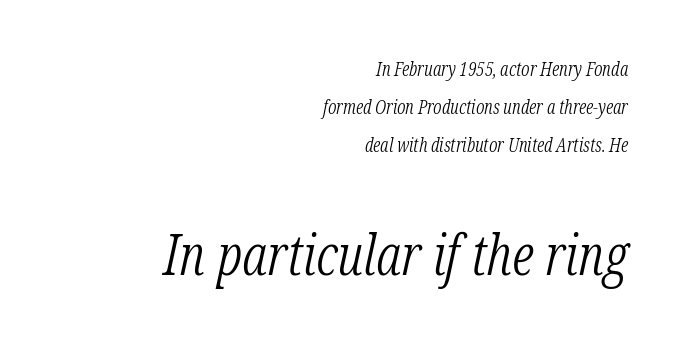
Which of the two is more prominent by size? The second, at the bottom. Has an underline been added? It has not. The space between consecutive lines is lavish. The gaps between neighbouring characters are ordinary and unremarkable. Stroke thickness stays within the range of a standard reading face or lighter. Looks like regular typesetting: each glyph gets only the width it needs.
